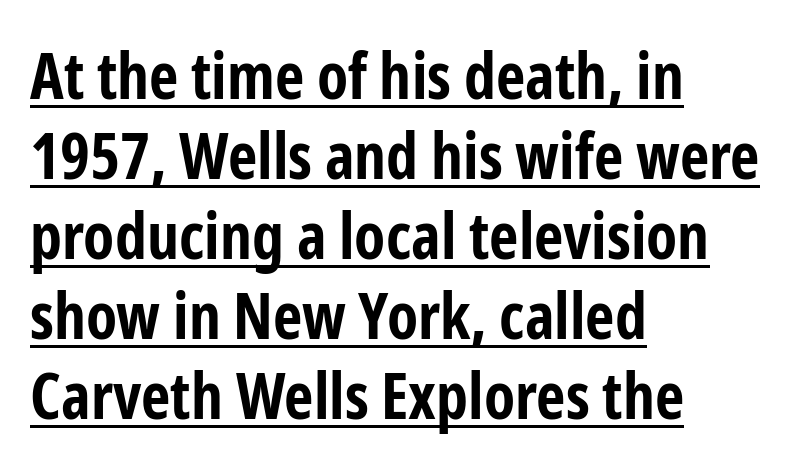
Letterform terminals end flat and unadorned throughout the passage. A typographer would call this underscored text. Notice how the passage keeps a crisp vertical edge on the left only. The space between consecutive lines is moderate.
